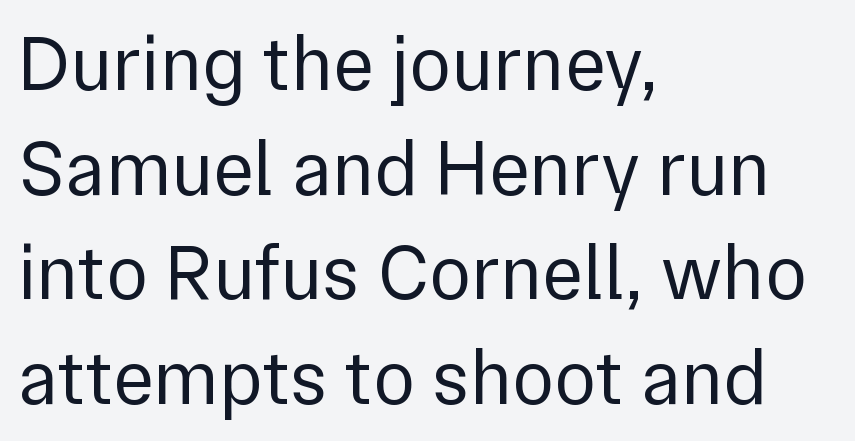
The image shows 78 px regular-weight sans-serif type, upright; set left-aligned, normal line spacing (1.34x), normal letter spacing, not underlined; low stroke contrast and a medium x-height.
